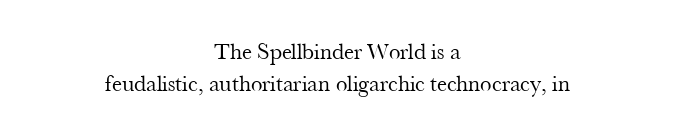
Q: Is the text bold? A: No.
Q: Is the text italic (slanted)? A: No, it is upright.
Q: Is the text underlined? A: No.
Q: How is the paragraph aligned? A: Centered.
Q: Is the spacing between letters normal or unusually wide? A: Normal.
Q: Is the spacing between lines tight, normal or loose? A: Normal.
